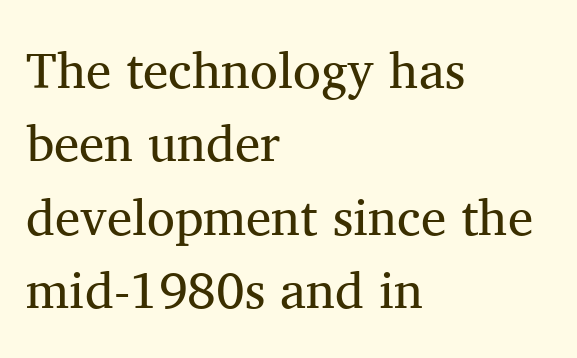
{"serif": "yes", "italic": "no", "bold": "no", "weight": "regular", "width": "normal", "stroke_contrast": "medium", "x_height": "medium", "monospaced": "no", "underline": "no", "align": "left", "line_spacing": "normal", "line_spacing_ratio": 1.44, "letter_spacing": "normal", "letter_spacing_em": 0.0, "glyph_px": 51}
